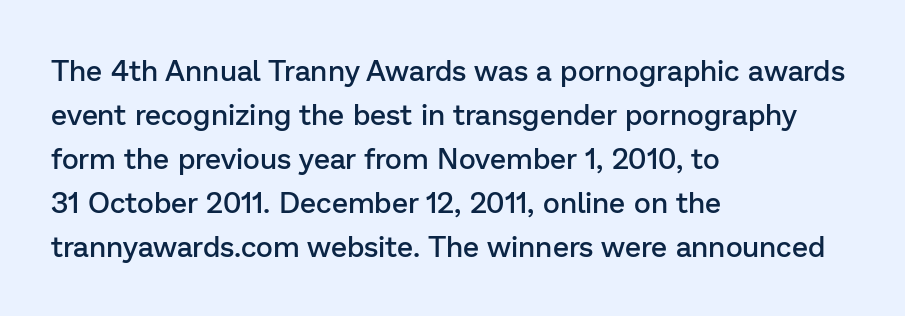
The line texture is even and compact thanks to regular tracking. Every row of glyphs begins at an identical x-position on the left. How heavy is the stroke? Medium-heavy — a semibold, shy of bold. Examine the stroke ends and you'll find no serifs. If you measured baseline to baseline, you'd find a middling distance.
